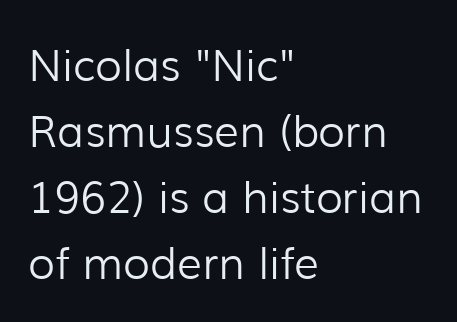
Characters remain perfectly vertical along every line. How would I describe the line gaps? Plain and ordinary. All the whitespace from short lines collects on the right. Tracking value appears to be zero — textbook default spacing. The weight would be labelled regular, book, light, or lighter still. This sample has the flowing, uneven cadence of proportional lettering.
